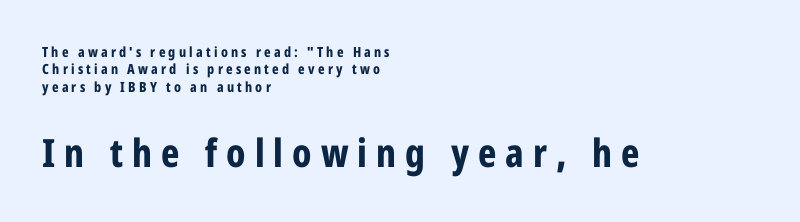
Small over large — that's the arrangement of the two blocks here. A classic flush-left, rag-right setting is used for this passage. Spacing between characters has been opened up far beyond the box default. Grotesque or geometric, the face here clearly has no serifs.
